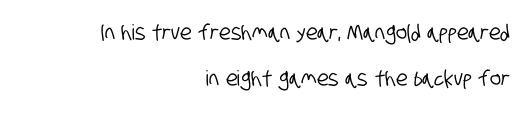
In terms of leading, this rendering errs on the spacious side. Short note: letters normally spaced. In CSS terms this would be text-align: right. Any mark beneath the type? The region is blank.
